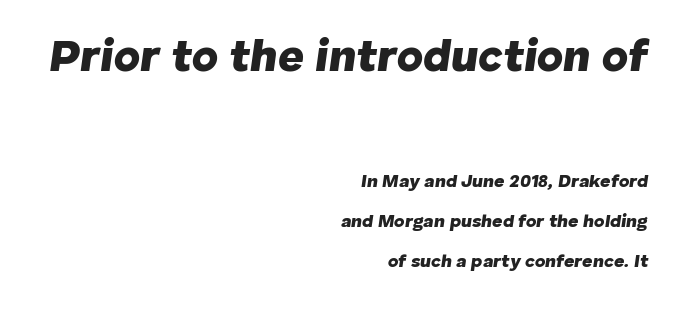
{"italic": "yes", "lean": "right", "slant_degrees": 8, "bold": "yes", "weight": "heavy", "width": "normal", "stroke_contrast": "low", "x_height": "medium", "monospaced": "no", "underline": "no", "align": "right", "line_spacing": "loose", "line_spacing_ratio": 2.24, "letter_spacing": "normal", "letter_spacing_em": 0.0, "larger_block": "first", "size_ratio": 2.5, "glyph_px": 45}
